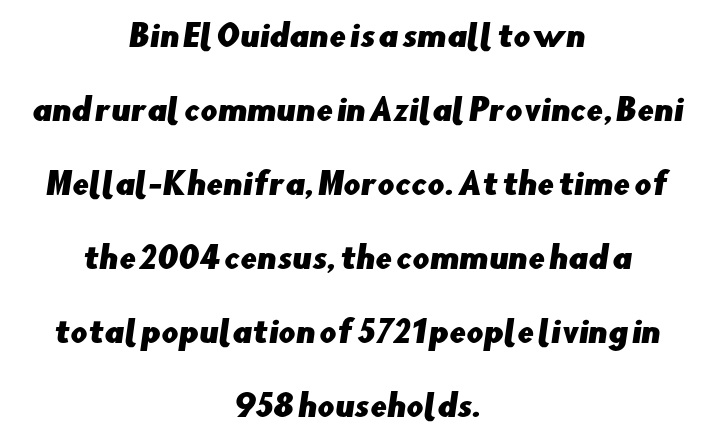
The image shows 30 px sans-serif type; set centered, loose line spacing (2.47x), normal letter spacing, not underlined; low stroke contrast and a small x-height.
